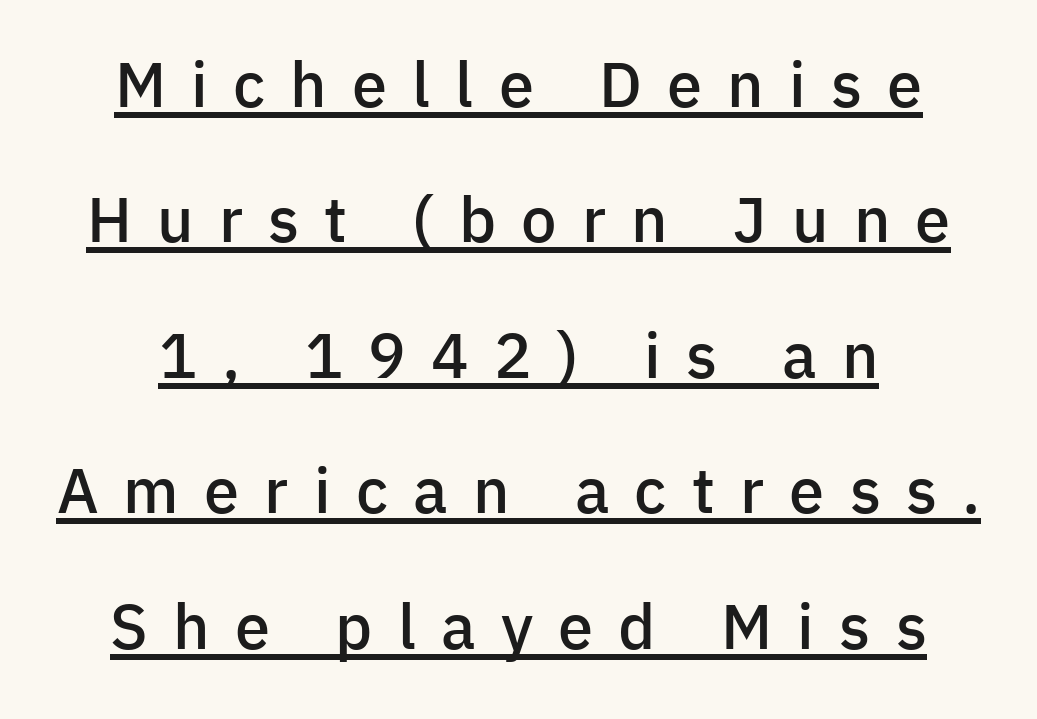
You could only call the tracking loose — the letters float apart. This is underlined copy, the kind a proofreader might mark for attention. Serifs: no, the terminals of the letterforms are clean. Compared with a flush-left layout, this one balances lines on the center instead. Posture: vertical. A typesetter would call this proportional, since set widths differ per character.
